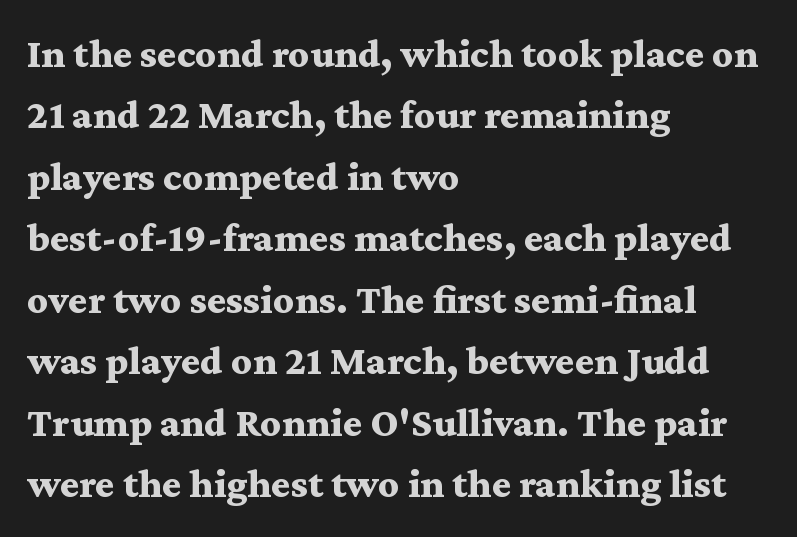
The image shows 41 px bold, wide serif type, upright; set left-aligned, normal line spacing (1.5x), normal letter spacing, not underlined; medium stroke contrast and a medium x-height.
